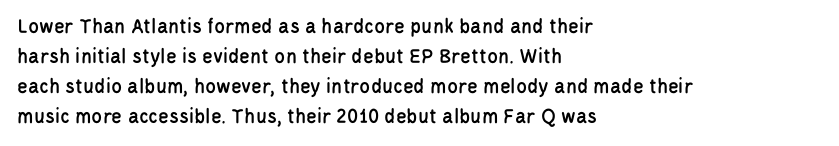
The image shows 22 px text type, upright; set left-aligned, normal line spacing (1.37x), normal letter spacing, not underlined.
